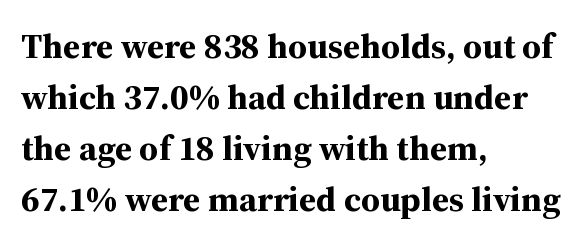
Q: Is the text bold? A: Yes.
Q: Is the text italic (slanted)? A: No, it is upright.
Q: Is the typeface a serif or a sans-serif typeface? A: Serif.
Q: Is the text underlined? A: No.
Q: How is the paragraph aligned? A: Left-aligned.
Q: Is the spacing between letters normal or unusually wide? A: Normal.
Q: Is the spacing between lines tight, normal or loose? A: Normal.
Q: Width (condensed, normal, or wide)? A: Normal.
Q: Stroke contrast? A: Medium.
Q: x-height? A: Medium.
Q: Monospaced? A: No.
